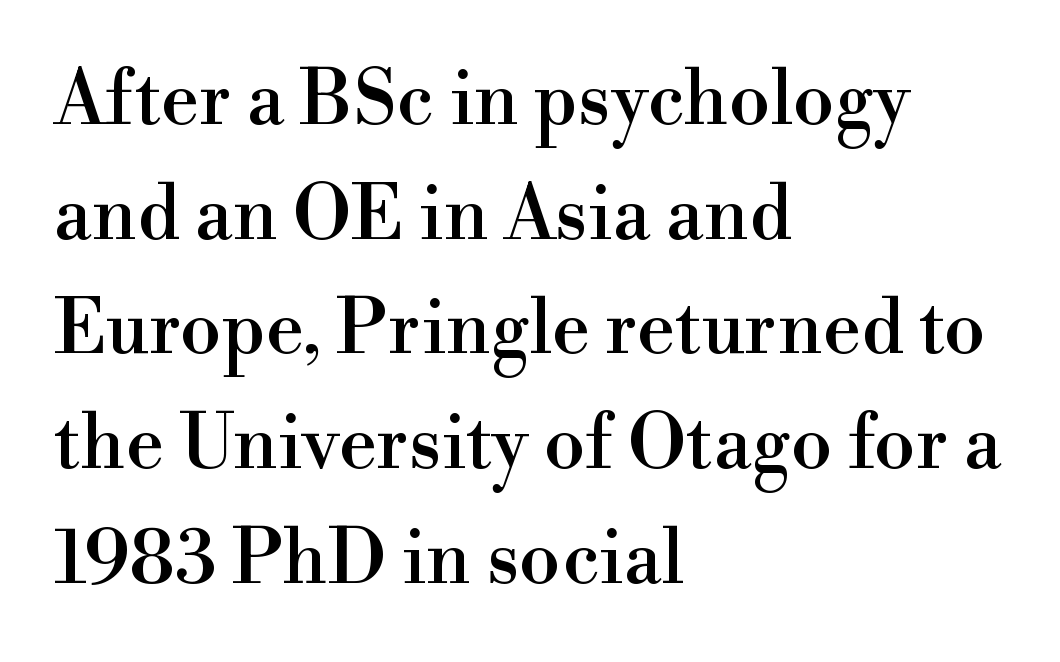
{"serif": "yes", "italic": "no", "width": "normal", "stroke_contrast": "high", "x_height": "small", "monospaced": "no", "underline": "no", "align": "left", "line_spacing": "normal", "line_spacing_ratio": 1.53, "letter_spacing": "normal", "letter_spacing_em": 0.0, "glyph_px": 75}
